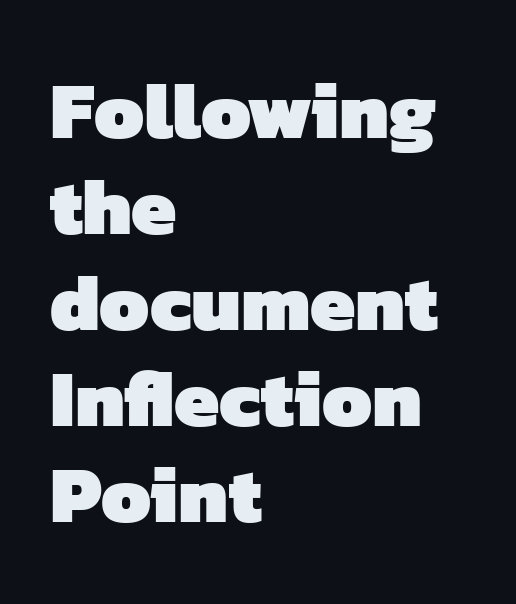
A dark, heavy texture on the line: the type is bold. Tracking value appears to be zero — textbook default spacing. The text was rendered using a sans face with plain stroke endings. The passage shown is typed in a proportional face where columns would drift.
